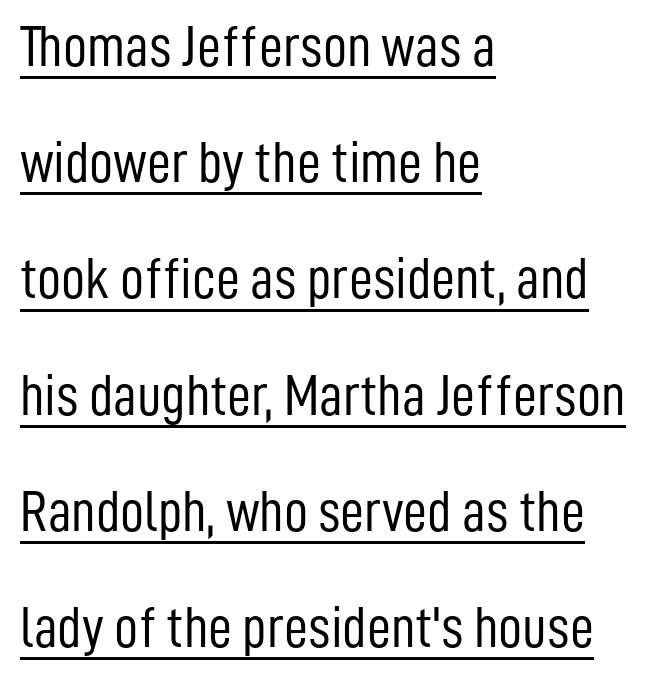
{"serif": "no", "italic": "no", "bold": "no", "weight": "light", "width": "condensed", "stroke_contrast": "low", "x_height": "medium", "monospaced": "no", "underline": "yes", "align": "left", "line_spacing": "loose", "line_spacing_ratio": 1.97, "letter_spacing": "normal", "letter_spacing_em": 0.0, "glyph_px": 59}
